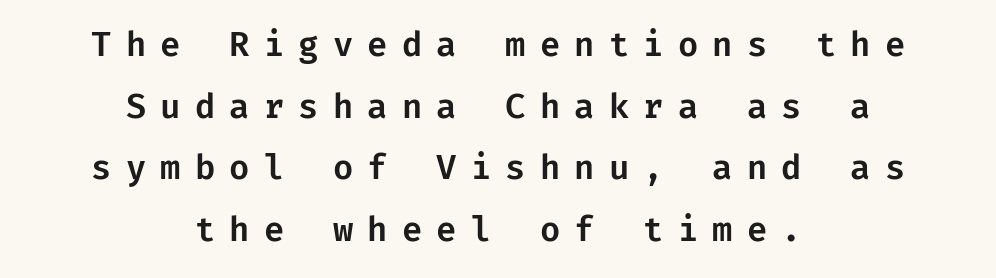
The image shows 33 px sans-serif type, upright; set centered, line spacing 1.87x, unusually wide letter spacing (+0.43 em), not underlined; low stroke contrast and a medium x-height.
